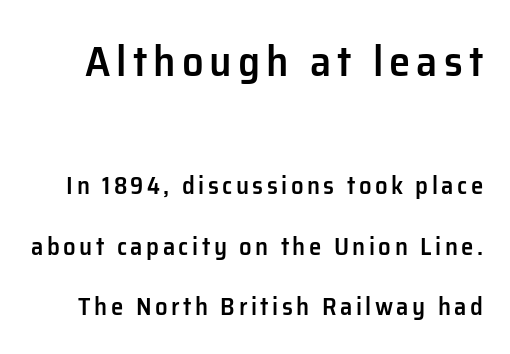
Think of a printed novel: that variable character pitch is what you see here. The designer went with a sans here, leaving each stem footless. Quick note: underline off. The font is running at a semibold setting, under full bold.
